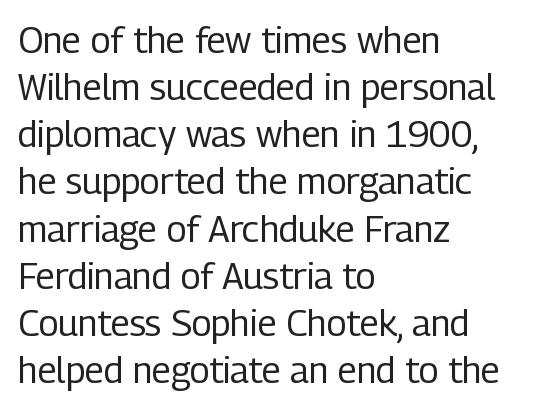
Q: Is the text bold? A: No.
Q: Is the text italic (slanted)? A: No, it is upright.
Q: Is the typeface a serif or a sans-serif typeface? A: Sans-serif.
Q: Is the text underlined? A: No.
Q: How is the paragraph aligned? A: Left-aligned.
Q: Is the spacing between letters normal or unusually wide? A: Normal.
Q: Is the spacing between lines tight, normal or loose? A: Normal.
Q: Width (condensed, normal, or wide)? A: Condensed.
Q: Stroke contrast? A: Low.
Q: x-height? A: Medium.
Q: Monospaced? A: No.
